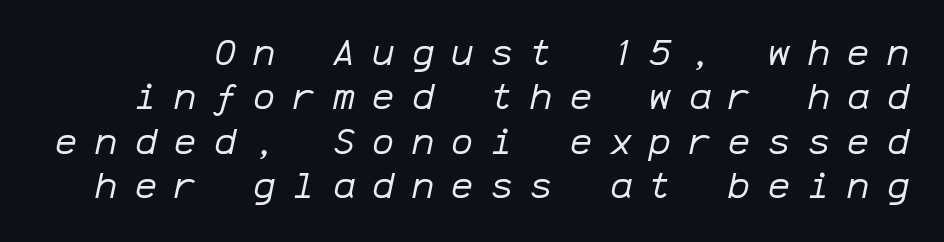
{"italic": "yes", "lean": "right", "slant_degrees": 12, "bold": "no", "weight": "regular", "width": "normal", "stroke_contrast": "low", "x_height": "medium", "monospaced": "yes", "underline": "no", "line_spacing_ratio": 1.2, "letter_spacing": "wide", "letter_spacing_em": 0.47, "glyph_px": 37}
